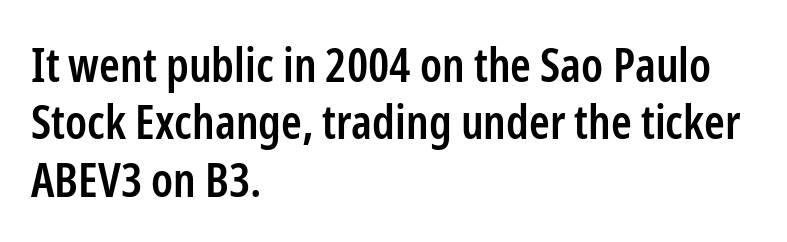
The image shows 47 px semibold, condensed sans-serif type, upright; set left-aligned, line spacing 1.22x, normal letter spacing, not underlined; low stroke contrast and a medium x-height.
